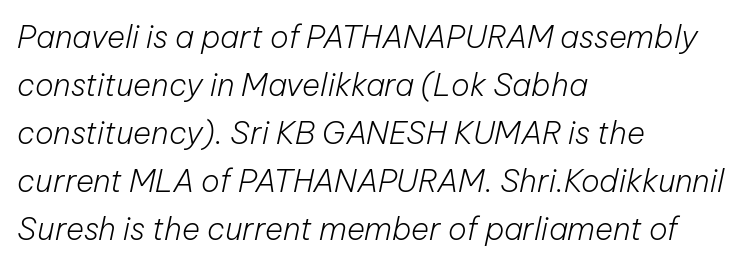
{"italic": "yes", "lean": "right", "slant_degrees": 12, "bold": "no", "weight": "light", "width": "normal", "stroke_contrast": "low", "x_height": "medium", "monospaced": "no", "underline": "no", "align": "left", "line_spacing": "normal", "line_spacing_ratio": 1.55, "letter_spacing": "normal", "letter_spacing_em": 0.0, "glyph_px": 31}
